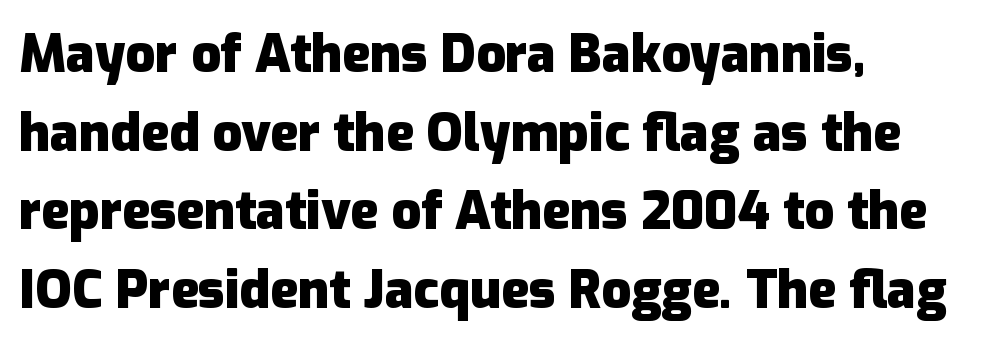
Q: Is the text bold? A: Yes.
Q: Is the text italic (slanted)? A: No, it is upright.
Q: Is the typeface a serif or a sans-serif typeface? A: Sans-serif.
Q: Is the text underlined? A: No.
Q: How is the paragraph aligned? A: Left-aligned.
Q: Is the spacing between letters normal or unusually wide? A: Normal.
Q: Is the spacing between lines tight, normal or loose? A: Normal.
Q: Width (condensed, normal, or wide)? A: Normal.
Q: Stroke contrast? A: Low.
Q: x-height? A: Medium.
Q: Monospaced? A: No.
